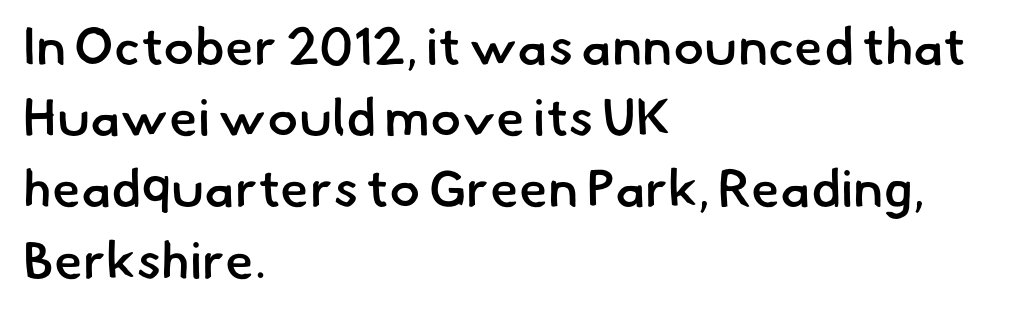
Q: Is the text bold? A: Semi-bold.
Q: Is the typeface a serif or a sans-serif typeface? A: Sans-serif.
Q: Is the text underlined? A: No.
Q: How is the paragraph aligned? A: Left-aligned.
Q: Is the spacing between letters normal or unusually wide? A: Normal.
Q: Is the spacing between lines tight, normal or loose? A: Normal.
Q: Width (condensed, normal, or wide)? A: Normal.
Q: Stroke contrast? A: Low.
Q: x-height? A: Small.
Q: Monospaced? A: No.
